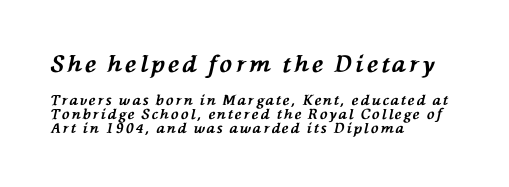
{"italic": "yes", "lean": "left", "slant_degrees": 76, "bold": "yes", "underline": "no", "align": "left", "line_spacing": "tight", "line_spacing_ratio": 1.01, "larger_block": "first", "size_ratio": 1.64, "glyph_px": 23}
